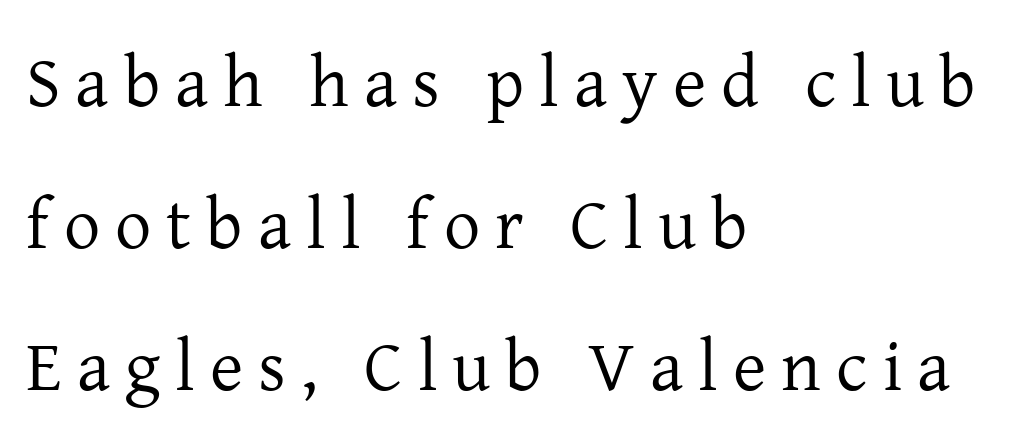
Unbolded letterforms with no extra heft. Just letters on the line, the space beneath them empty. The horizontal fit of the characters is loose and conspicuously gappy. Characters remain perfectly vertical along every line.
